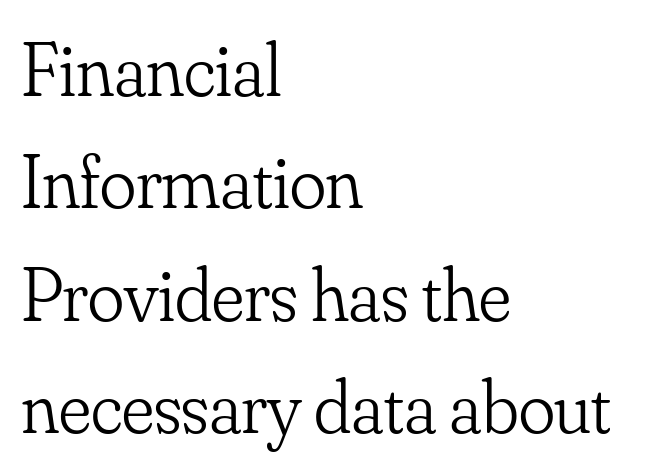
Q: Is the text bold? A: No.
Q: Is the text italic (slanted)? A: No, it is upright.
Q: Is the typeface a serif or a sans-serif typeface? A: Serif.
Q: Is the text underlined? A: No.
Q: How is the paragraph aligned? A: Left-aligned.
Q: Is the spacing between letters normal or unusually wide? A: Normal.
Q: Is the spacing between lines tight, normal or loose? A: Normal.
Q: Width (condensed, normal, or wide)? A: Normal.
Q: Stroke contrast? A: Low.
Q: x-height? A: Small.
Q: Monospaced? A: No.
